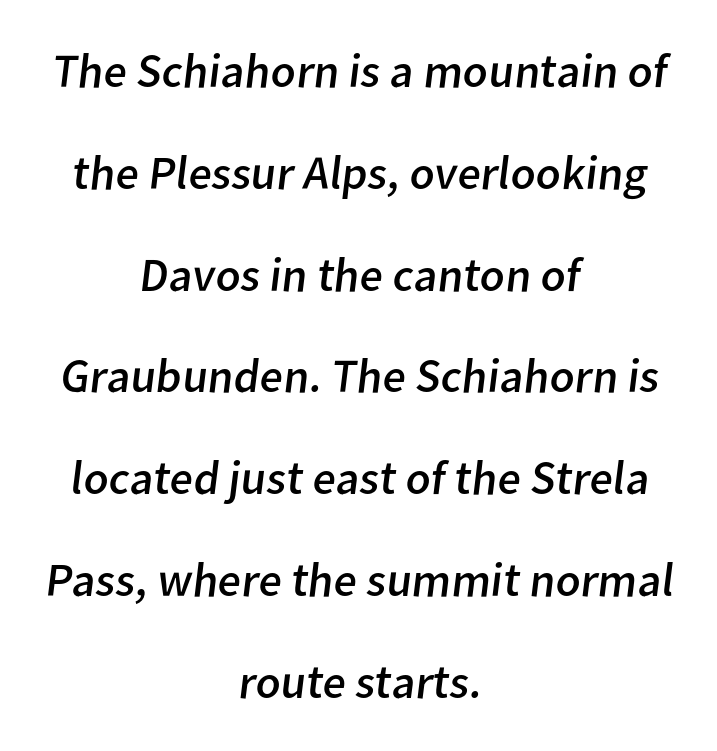
Bold? No — there's no thickening of the strokes. Rule under the text: the space is simply empty. Whoever set this chose breathing room over compactness in the vertical rhythm. Serifs: no, the terminals of the letterforms are clean. Visually the block forms a symmetrical silhouette, jagged on both flanks.
